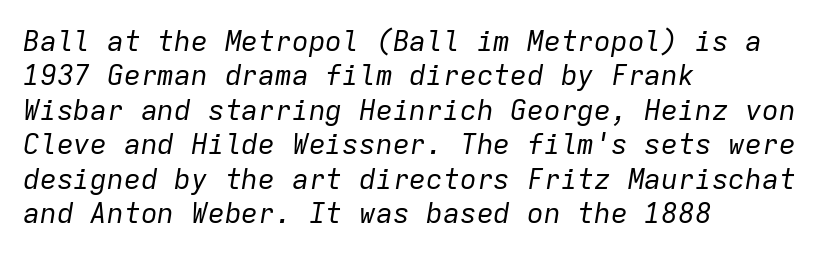
Q: Is the text bold? A: No.
Q: Is the text italic (slanted)? A: Yes, it leans right by about 9 degrees.
Q: Is the text underlined? A: No.
Q: How is the paragraph aligned? A: Left-aligned.
Q: Is the spacing between letters normal or unusually wide? A: Normal.
Q: Width (condensed, normal, or wide)? A: Normal.
Q: Stroke contrast? A: Low.
Q: x-height? A: Medium.
Q: Monospaced? A: Yes.
